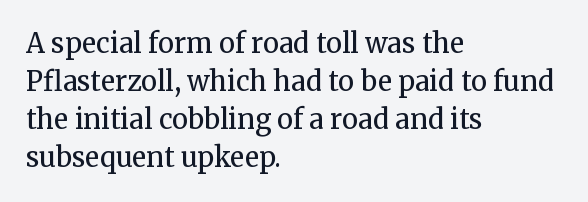
The designer left line spacing at the default. A classic flush-left, rag-right setting is used for this passage. The font sits on the lighter half of the weight spectrum, regular included. The letters stand straight up with perfectly vertical stems. No word sits above an underline.
